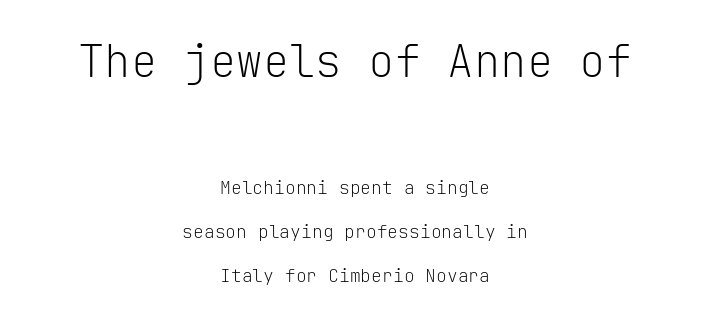
The image shows 44 px light sans-serif type, upright, monospaced; set centered, loose line spacing (2.45x), normal letter spacing, not underlined; the first (top) block is 2.44x larger; low stroke contrast and a medium x-height.
